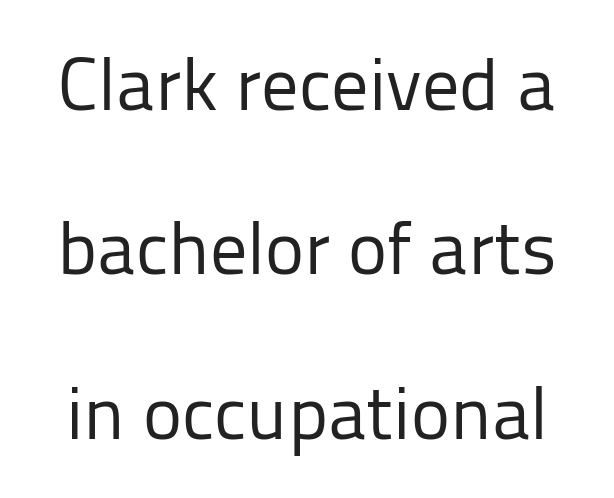
Spacing verdict: proportional, widths tailored to each character. The words here are not underlined. It's the straight-up-and-down kind of type. Look at the tracking — it's just the regular setting, nothing added. This reads as an unemphasized weight, regular at the heaviest.
